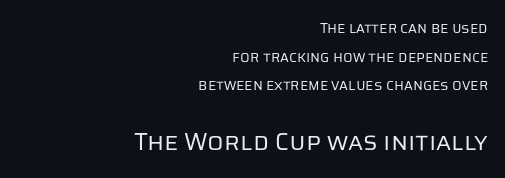
The image shows 24 px text type, upright; set right-aligned, loose line spacing (2.04x), normal letter spacing, not underlined; the second (bottom) block is 1.71x larger.
